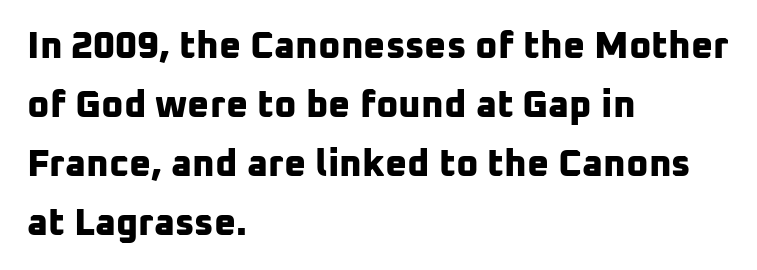
{"serif": "no", "bold": "yes", "weight": "bold", "width": "normal", "stroke_contrast": "low", "x_height": "medium", "monospaced": "no", "underline": "no", "align": "left", "line_spacing": "normal", "line_spacing_ratio": 1.55, "letter_spacing": "normal", "letter_spacing_em": 0.0, "glyph_px": 38}
